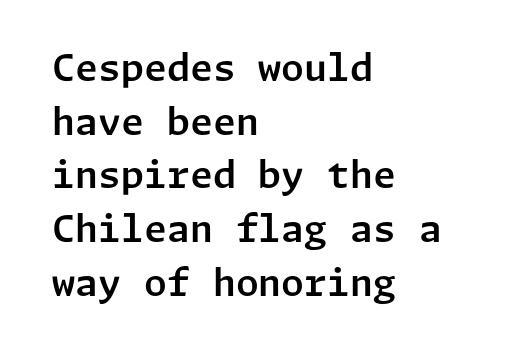
The image shows 37 px sans-serif type, upright; set left-aligned, normal line spacing (1.45x), normal letter spacing, not underlined; low stroke contrast and a medium x-height.
